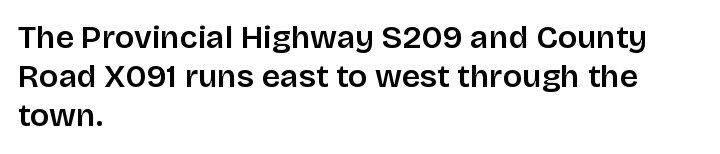
{"serif": "no", "italic": "no", "width": "normal", "stroke_contrast": "low", "x_height": "large", "monospaced": "no", "underline": "no", "align": "left", "line_spacing_ratio": 1.22, "letter_spacing": "normal", "letter_spacing_em": 0.0, "glyph_px": 32}
